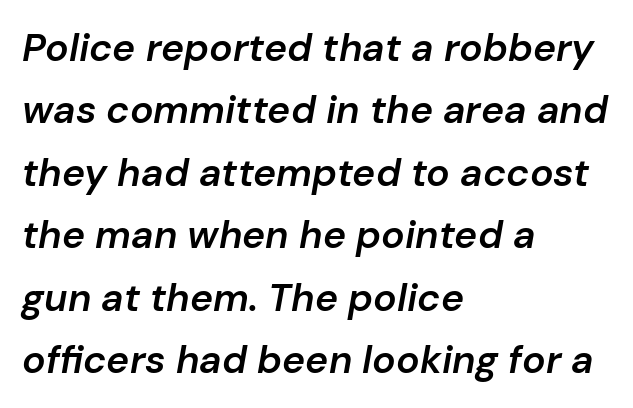
Q: Is the text bold? A: Semi-bold.
Q: Is the text italic (slanted)? A: Yes, it leans right by about 10 degrees.
Q: Is the text underlined? A: No.
Q: How is the paragraph aligned? A: Left-aligned.
Q: Is the spacing between letters normal or unusually wide? A: Normal.
Q: Is the spacing between lines tight, normal or loose? A: Normal.
Q: Width (condensed, normal, or wide)? A: Normal.
Q: Stroke contrast? A: Low.
Q: x-height? A: Medium.
Q: Monospaced? A: No.
